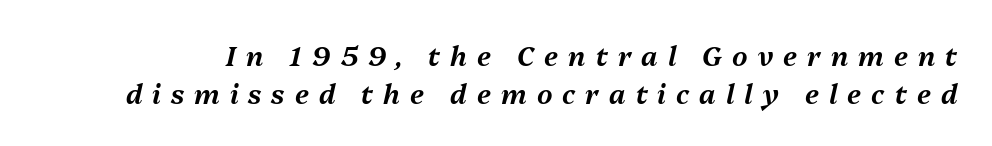
The image shows 27 px text type, italic (leaning right); set normal line spacing (1.4x), unusually wide letter spacing (+0.37 em), not underlined.
